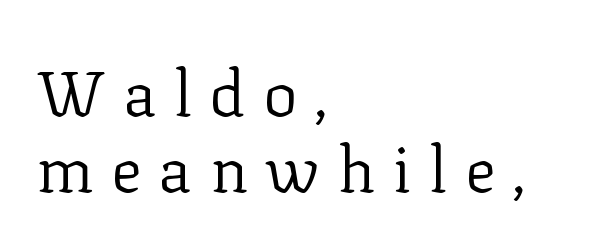
{"serif": "yes", "italic": "no", "bold": "no", "weight": "regular", "width": "normal", "stroke_contrast": "low", "x_height": "medium", "monospaced": "no", "underline": "no", "align": "left", "line_spacing_ratio": 1.19, "letter_spacing": "wide", "letter_spacing_em": 0.27, "glyph_px": 64}
